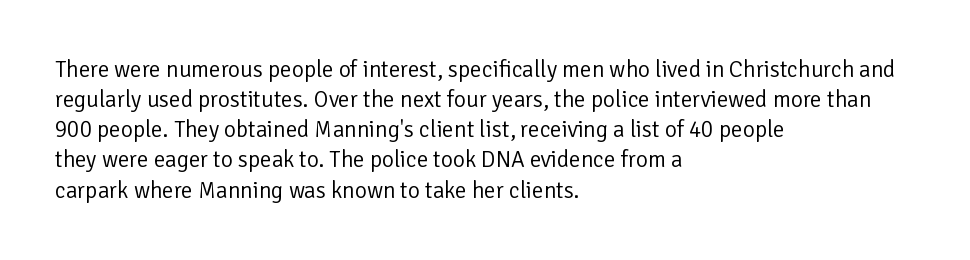
Q: Is the text bold? A: No.
Q: Is the text italic (slanted)? A: No, it is upright.
Q: Is the text underlined? A: No.
Q: How is the paragraph aligned? A: Left-aligned.
Q: Is the spacing between letters normal or unusually wide? A: Normal.
Q: Is the spacing between lines tight, normal or loose? A: Normal.
